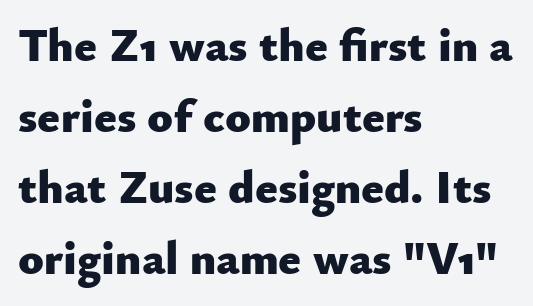
Plain, unruled lines of type. Glyph-to-glyph distance matches everyday printed text. This sample keeps an unexceptional amount of space between lines. You'd pick this weight for a headline — it's a proper bold. Vertical strokes here are truly vertical.
